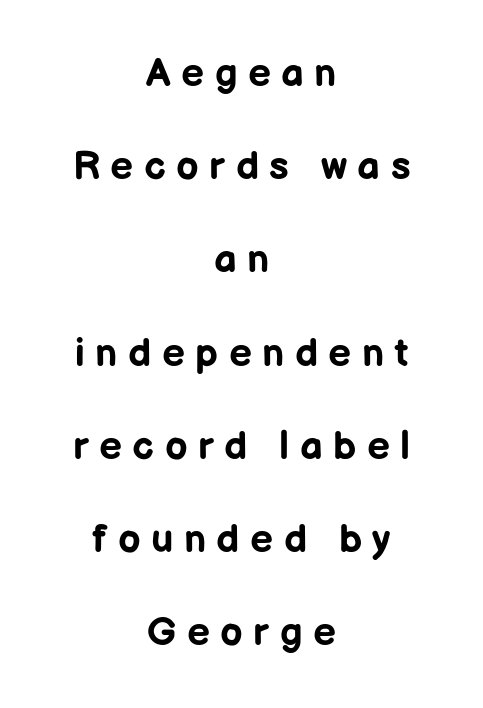
The image shows 40 px bold sans-serif type, upright; set centered, loose line spacing (2.33x), unusually wide letter spacing (+0.26 em), not underlined; low stroke contrast and a medium x-height.
